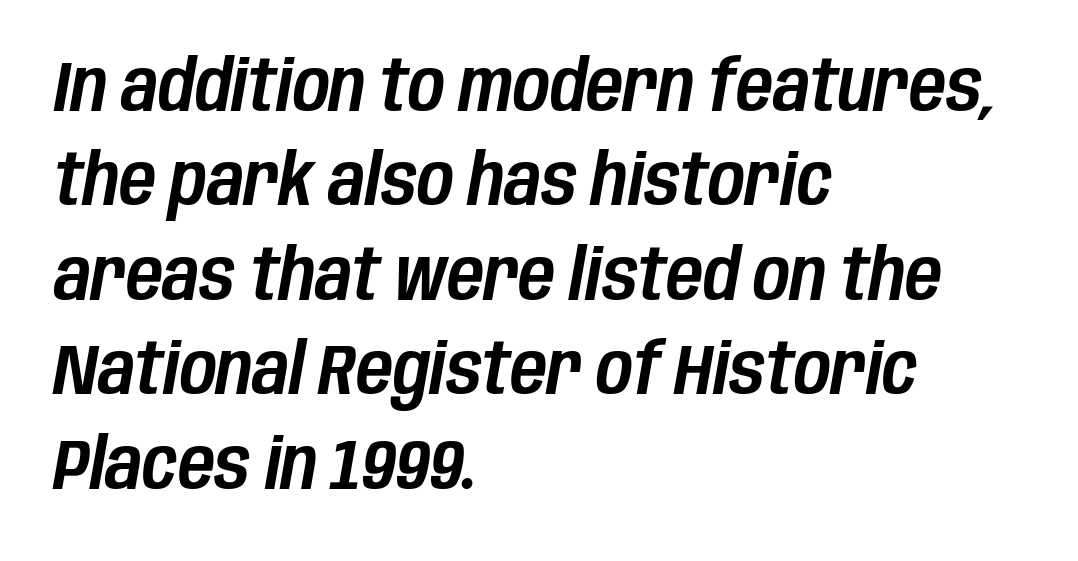
Decoration check: the copy has no underline. There is no visible air inserted between adjacent glyphs. This rendering uses left alignment, leaving the right contour irregular. The specimen reads as italic at a glance. Reading down the column, the eye jumps a familiar distance to each next line. Each letter keeps its own natural width here, so spacing adapts to shape.
